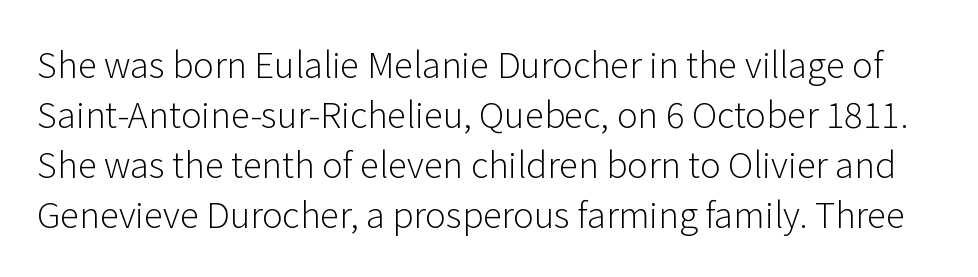
The image shows 35 px light sans-serif type, upright; set normal line spacing (1.43x), normal letter spacing, not underlined; low stroke contrast and a medium x-height.
